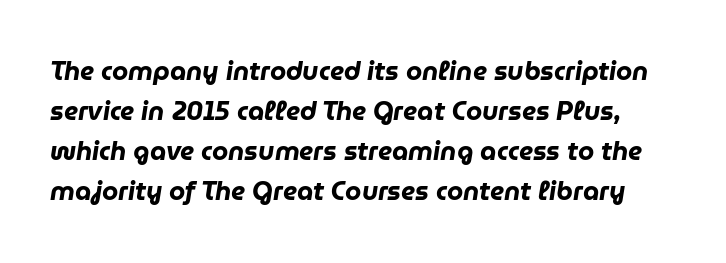
The image shows 26 px bold type, italic (leaning right); set normal line spacing (1.54x), normal letter spacing, not underlined.
